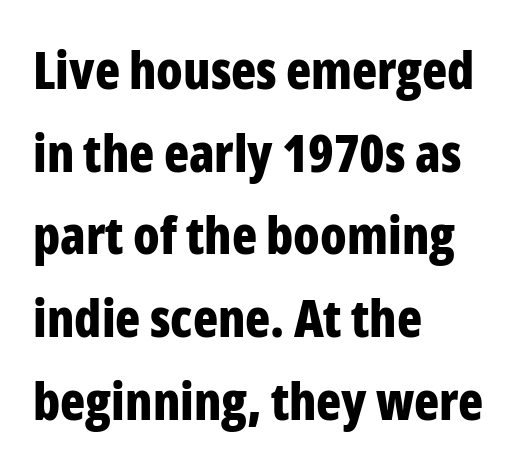
{"serif": "no", "italic": "no", "bold": "yes", "weight": "bold", "width": "condensed", "stroke_contrast": "low", "x_height": "medium", "monospaced": "no", "underline": "no", "align": "left", "line_spacing": "normal", "line_spacing_ratio": 1.59, "letter_spacing": "normal", "letter_spacing_em": 0.0, "glyph_px": 52}
